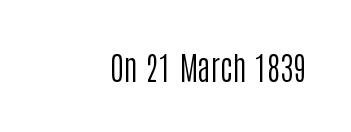
The image shows 32 px regular-weight, condensed sans-serif type, upright; set normal letter spacing, not underlined; low stroke contrast and a large x-height.
